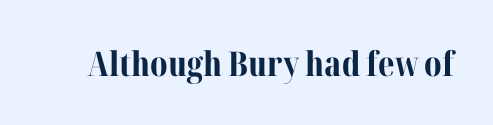
{"serif": "yes", "italic": "no", "bold": "yes", "weight": "bold", "width": "normal", "stroke_contrast": "medium", "x_height": "medium", "monospaced": "no", "underline": "no", "letter_spacing": "normal", "letter_spacing_em": 0.0, "glyph_px": 34}
